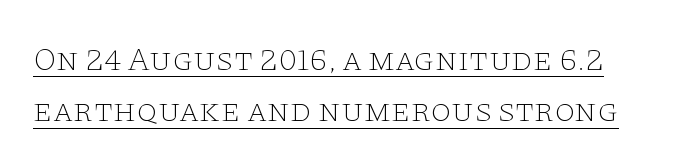
Q: Is the text bold? A: No.
Q: Is the text italic (slanted)? A: No, it is upright.
Q: Is the typeface a serif or a sans-serif typeface? A: Serif.
Q: Is the text underlined? A: Yes.
Q: Is the spacing between letters normal or unusually wide? A: Normal.
Q: Is the spacing between lines tight, normal or loose? A: Normal.
Q: Width (condensed, normal, or wide)? A: Wide.
Q: Stroke contrast? A: Low.
Q: x-height? A: Large.
Q: Monospaced? A: No.
